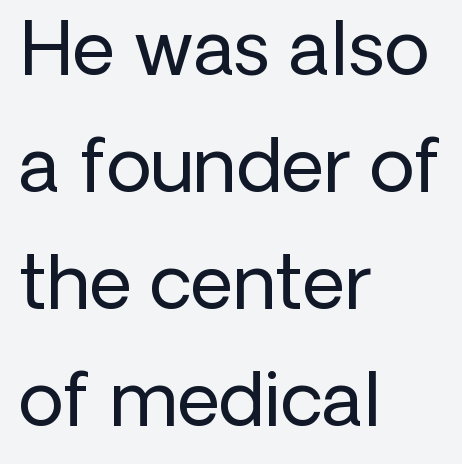
The characters display no serif detailing; their extremities are plain. In terms of letterspacing, this is plain default setting. In terms of posture, this sample is upright. No word sits above an underline. Where is the straight margin? On the left.
